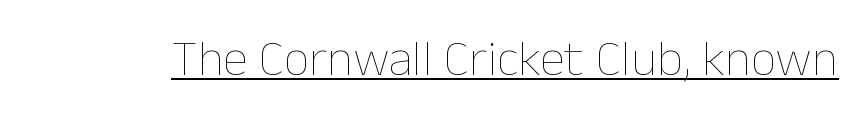
The glyphs are accompanied by a horizontal stroke just below them. The gaps between neighbouring characters are ordinary and unremarkable. Nothing heavy about these letters — not bold at all. The rendering uses natural spacing where letterforms have individual widths. Italic: no, the glyphs are upright roman.
